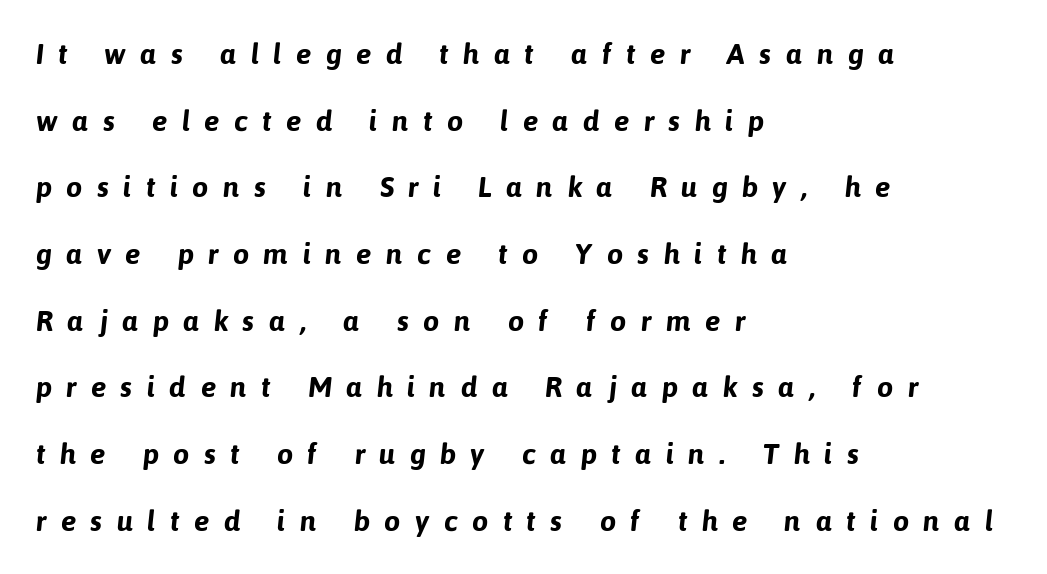
The tracking jumps out immediately: characters are airy and widely separated. The rendering anchors every line to the left-hand side. Stroke terminals: plain, sans-serif. The passage shown is typed in a proportional face where columns would drift. Words float on clear page, feet unadorned. The lines are spread far apart with generous leading.
